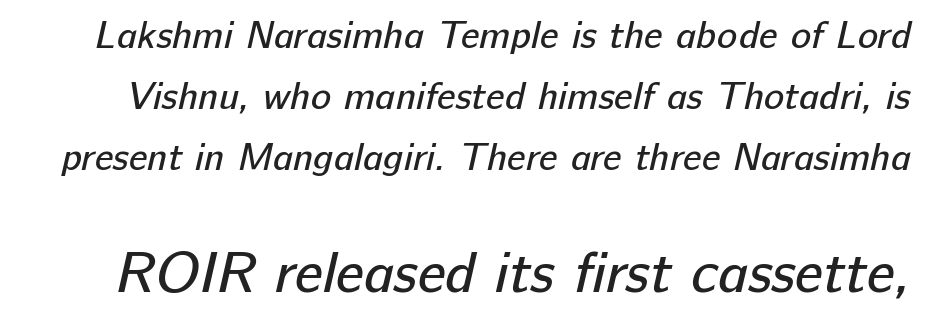
{"serif": "no", "bold": "no", "weight": "regular", "width": "normal", "stroke_contrast": "low", "x_height": "medium", "monospaced": "no", "underline": "no", "line_spacing": "normal", "line_spacing_ratio": 1.61, "letter_spacing": "normal", "letter_spacing_em": 0.0, "larger_block": "second", "size_ratio": 1.5, "glyph_px": 57}
